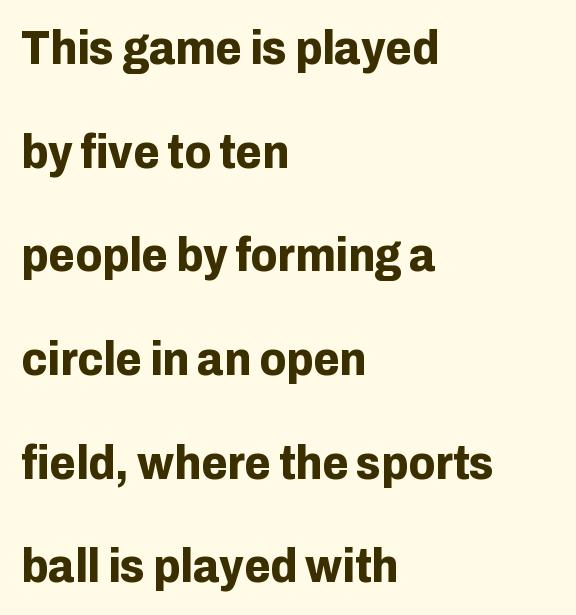
Q: Is the text bold? A: Yes.
Q: Is the text italic (slanted)? A: No, it is upright.
Q: Is the typeface a serif or a sans-serif typeface? A: Sans-serif.
Q: Is the text underlined? A: No.
Q: How is the paragraph aligned? A: Left-aligned.
Q: Is the spacing between letters normal or unusually wide? A: Normal.
Q: Is the spacing between lines tight, normal or loose? A: Loose.
Q: Width (condensed, normal, or wide)? A: Normal.
Q: Stroke contrast? A: Low.
Q: x-height? A: Medium.
Q: Monospaced? A: No.
